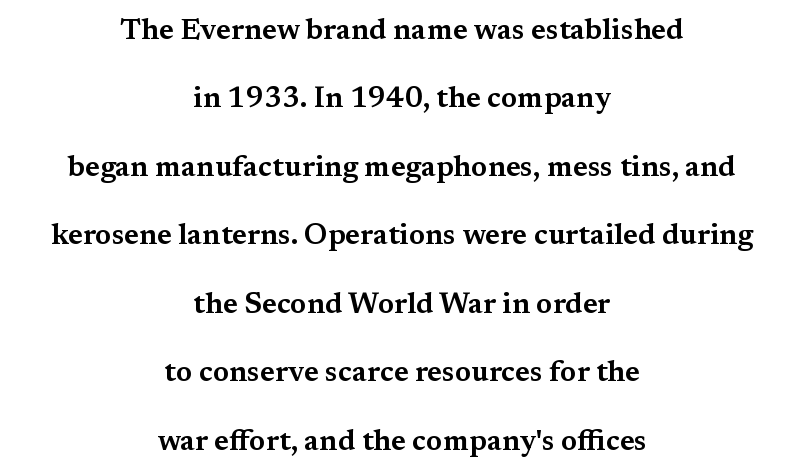
{"serif": "yes", "italic": "no", "width": "wide", "stroke_contrast": "medium", "x_height": "medium", "monospaced": "no", "underline": "no", "align": "center", "line_spacing": "loose", "line_spacing_ratio": 2.36, "letter_spacing": "normal", "letter_spacing_em": 0.0, "glyph_px": 29}
